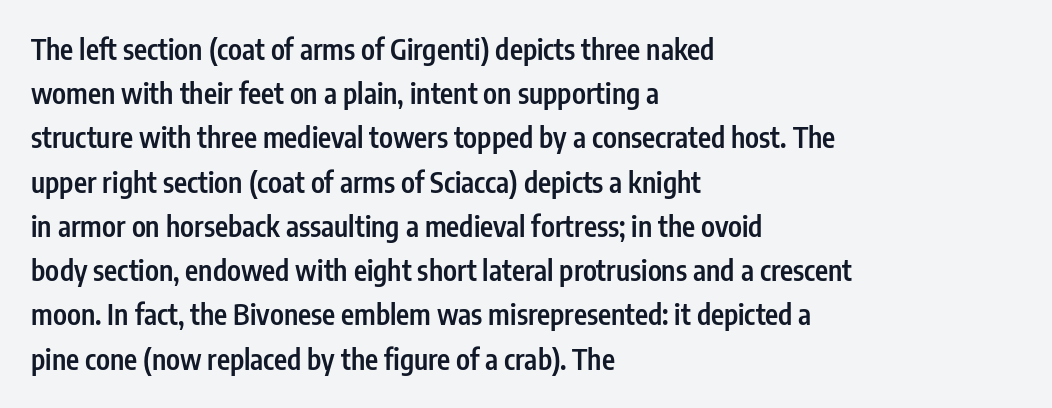
{"serif": "no", "italic": "no", "bold": "semi", "weight": "semibold", "width": "condensed", "stroke_contrast": "low", "x_height": "medium", "monospaced": "no", "underline": "no", "align": "left", "line_spacing": "normal", "line_spacing_ratio": 1.58, "letter_spacing": "normal", "letter_spacing_em": 0.0, "glyph_px": 28}
